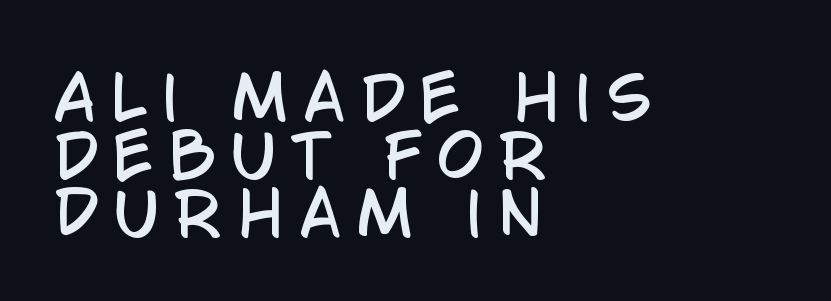
Lines of text with bare space underneath. The space between consecutive lines is stingy. The rendering inserts visible extra space after every character. No italicization has been applied; the sample stays upright. Think of a printed novel: that variable character pitch is what you see here. The lines in this sample share a left origin and differ only in where they stop.
